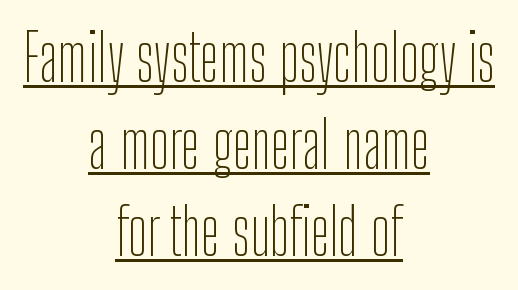
The typeface has the unassuming heft of standard copy or less. Baseline-to-baseline distance is the conventional proportion of letter height. This sample is center-justified, so both line endings float freely. A typesetter would call this zero additional tracking. Beneath each row of characters lies a ruled line.
